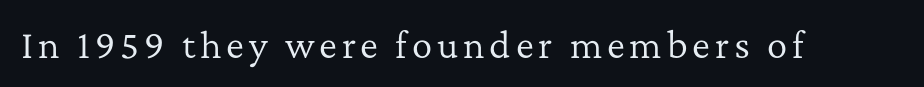
Think of a printed novel: that variable character pitch is what you see here. The strokes are not fattened; the text isn't bold. Descender tails drop into unmarked territory. A serif font was chosen for this passage. Tall strokes in this sample are plumb rather than angled.
